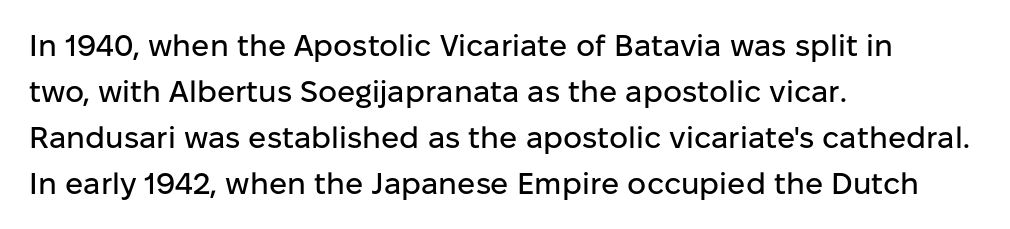
{"serif": "no", "italic": "no", "width": "normal", "stroke_contrast": "low", "x_height": "medium", "monospaced": "no", "underline": "no", "align": "left", "line_spacing": "normal", "line_spacing_ratio": 1.53, "letter_spacing": "normal", "letter_spacing_em": 0.0, "glyph_px": 30}
